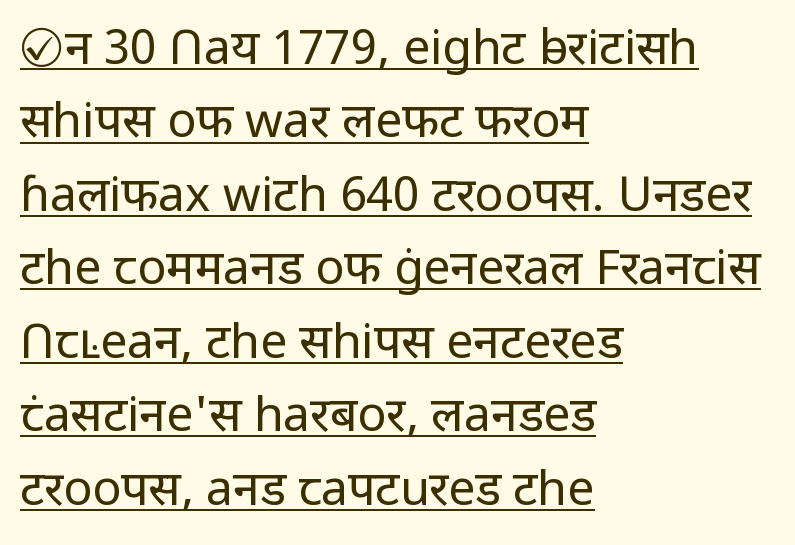
The image shows 48 px regular-weight sans-serif type, upright; set left-aligned, normal line spacing (1.53x), normal letter spacing, underlined; low stroke contrast and a medium x-height.
